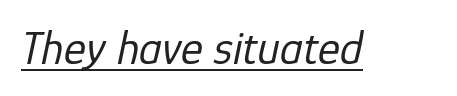
{"italic": "yes", "lean": "right", "slant_degrees": 12, "bold": "no", "weight": "regular", "width": "normal", "stroke_contrast": "low", "x_height": "medium", "monospaced": "no", "underline": "yes", "letter_spacing": "normal", "letter_spacing_em": 0.0, "glyph_px": 47}
